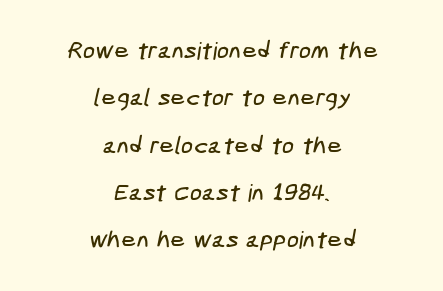
{"underline": "no", "align": "center", "line_spacing": "loose", "line_spacing_ratio": 1.97, "letter_spacing": "normal", "letter_spacing_em": 0.0, "glyph_px": 24}
